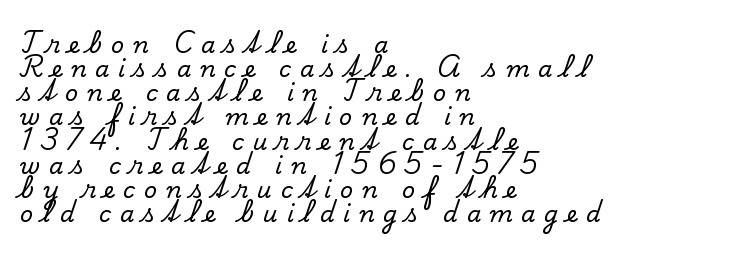
These lines stack with their left ends in a neat column. Horizontal bands of white between lines are thin slivers. Underlining? Definitely not there.
